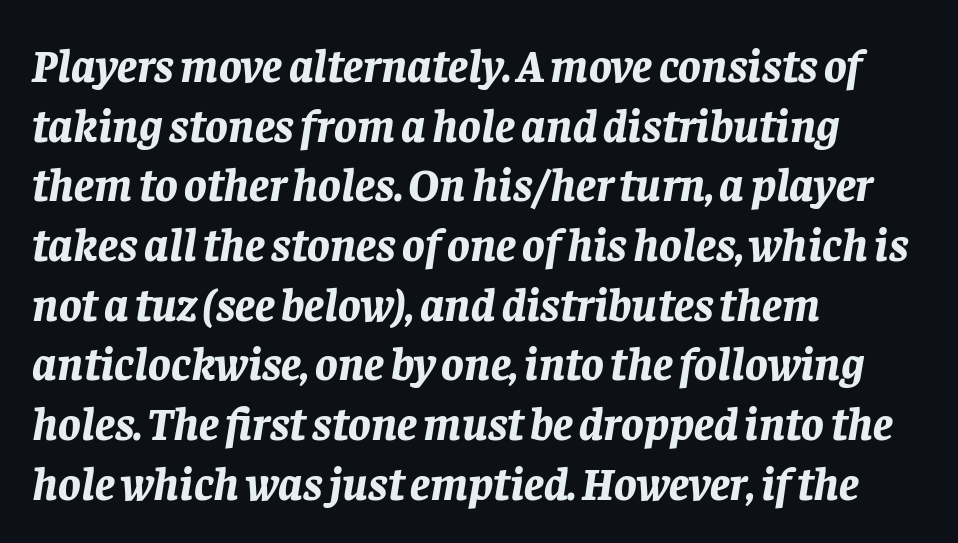
Observe the ordinary spacing: letters are neighbours, not strangers. Each line starts at the same left margin while the right side varies. Does the leading feel generous? No, just average. Caption: bold face, heavy strokes. Observe the lean: these are italic letterforms. Is this a fixed-width face? No — the glyphs have proportional, varying widths.
